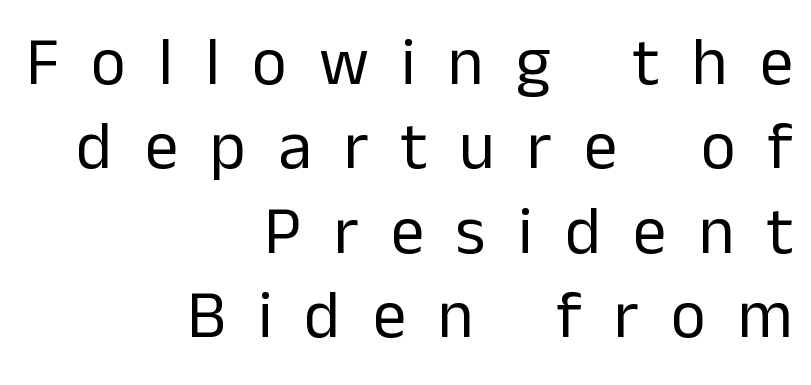
Q: Is the text bold? A: No.
Q: Is the text italic (slanted)? A: No, it is upright.
Q: Is the typeface a serif or a sans-serif typeface? A: Sans-serif.
Q: Is the text underlined? A: No.
Q: How is the paragraph aligned? A: Right-aligned.
Q: Is the spacing between letters normal or unusually wide? A: Unusually wide.
Q: Is the spacing between lines tight, normal or loose? A: Normal.
Q: Width (condensed, normal, or wide)? A: Normal.
Q: Stroke contrast? A: Low.
Q: x-height? A: Medium.
Q: Monospaced? A: No.
